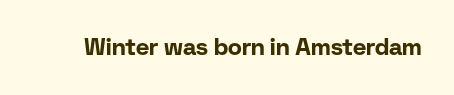
{"italic": "no", "bold": "yes", "underline": "no", "letter_spacing": "normal", "letter_spacing_em": 0.0, "glyph_px": 23}
